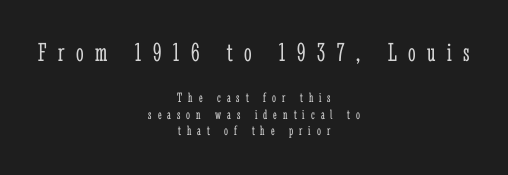
The string is rendered with underlining switched off. Students, note that the glyphs here are deliberately spaced far apart. Weight: regular or lighter. The typesetter chose a symmetrical, centered arrangement here.
